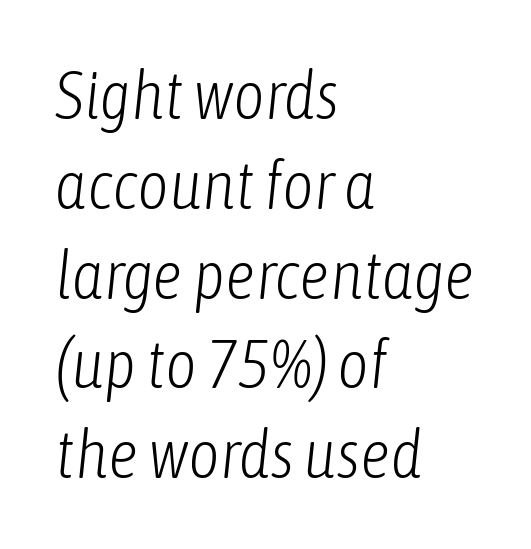
The image shows 68 px light, condensed type, italic (leaning right); set left-aligned, normal line spacing (1.32x), normal letter spacing, not underlined; low stroke contrast and a medium x-height.
